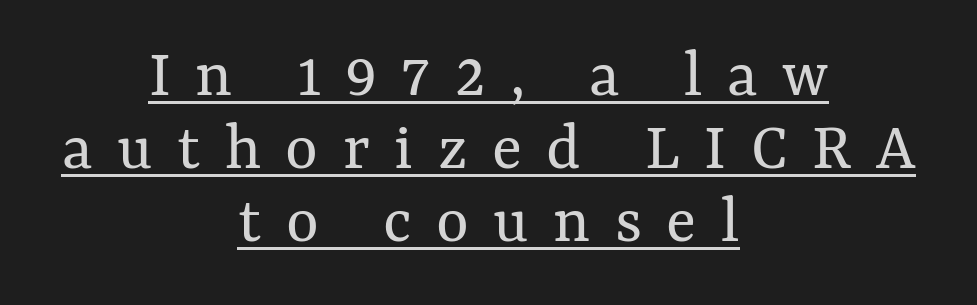
{"italic": "no", "bold": "no", "weight": "regular", "width": "normal", "stroke_contrast": "medium", "x_height": "medium", "monospaced": "no", "underline": "yes", "align": "center", "line_spacing": "tight", "line_spacing_ratio": 1.04, "letter_spacing": "wide", "letter_spacing_em": 0.35, "glyph_px": 70}
